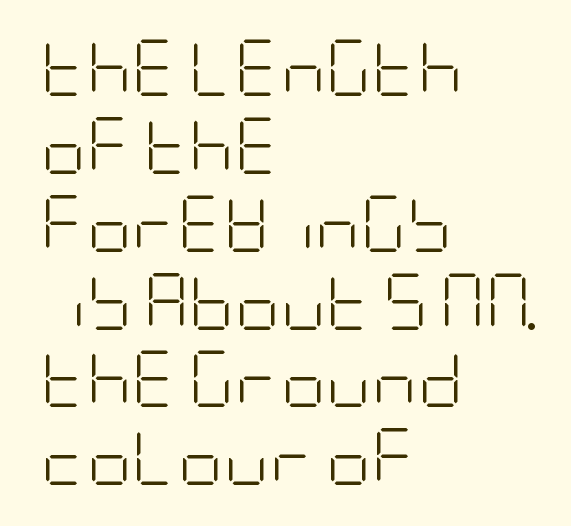
Are there feet on the stems? There aren't — it's a sans. These lines stack with their left ends in a neat column. Posture: vertical. What stands out about the letter spacing? Nothing — it is the standard amount. The weight tops out at a normal text grade. These lines sit exactly where default settings would place them.
